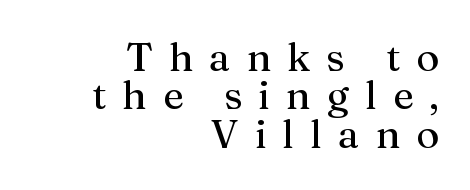
The image shows 40 px regular-weight serif type, upright; set right-aligned, tight line spacing (0.96x), unusually wide letter spacing (+0.4 em), not underlined; medium stroke contrast and a medium x-height.
